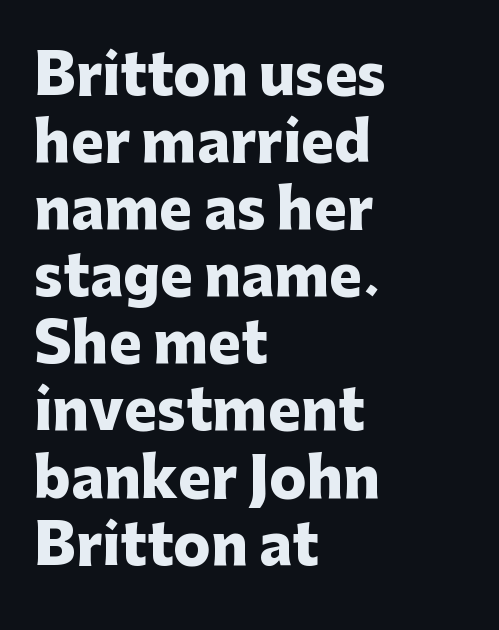
Glance below the letters and you will spot only blank space. Compared with an ordinary text face, these strokes are far heavier — a full bold. Note the varied advance widths — an 'i' is clearly narrower than an 'm'. No extra tracking has been applied to these lines. Line starts are locked; line ends wander. Nope, no serifs anywhere on these letters.
